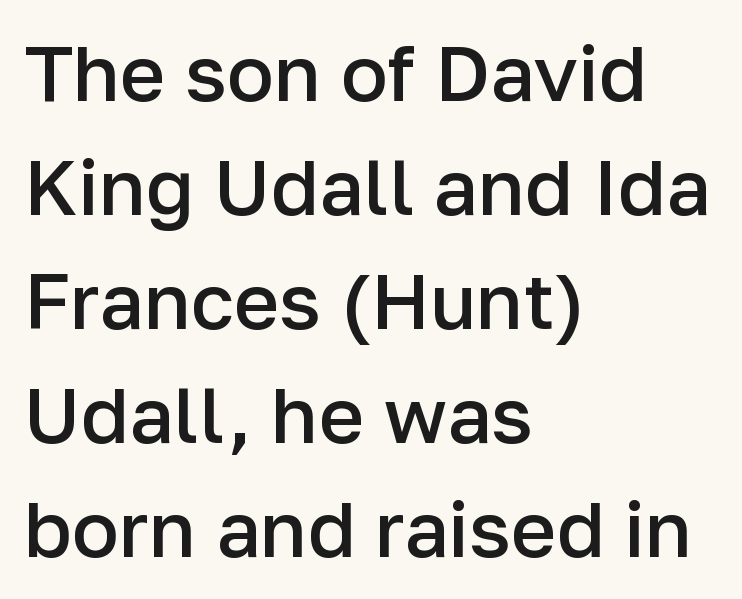
The image shows 78 px semibold sans-serif type, upright; set left-aligned, normal line spacing (1.46x), normal letter spacing, not underlined; low stroke contrast and a medium x-height.
